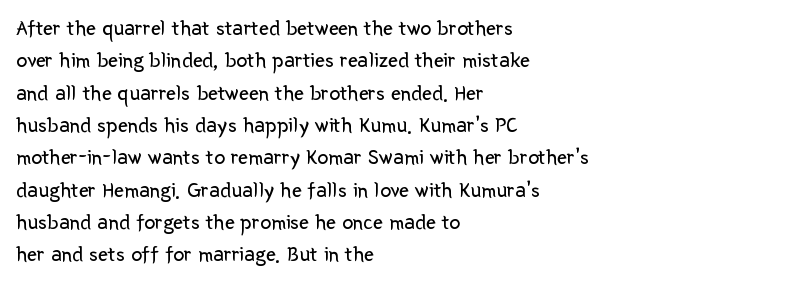
Q: Is the text bold? A: No.
Q: Is the text italic (slanted)? A: No, it is upright.
Q: Is the text underlined? A: No.
Q: How is the paragraph aligned? A: Left-aligned.
Q: Is the spacing between letters normal or unusually wide? A: Normal.
Q: Is the spacing between lines tight, normal or loose? A: Normal.
